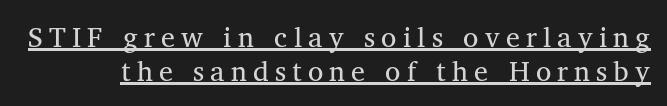
The image shows 28 px regular-weight serif type, upright; set line spacing 1.2x, unusually wide letter spacing (+0.22 em), underlined; medium stroke contrast and a medium x-height.
